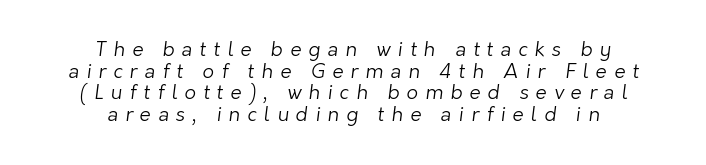
Q: Is the text bold? A: No.
Q: Is the text underlined? A: No.
Q: How is the paragraph aligned? A: Centered.
Q: Is the spacing between letters normal or unusually wide? A: Unusually wide.
Q: Is the spacing between lines tight, normal or loose? A: Tight.
